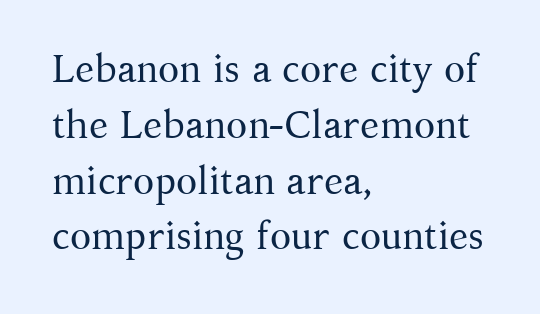
Q: Is the text bold? A: No.
Q: Is the text italic (slanted)? A: No, it is upright.
Q: Is the typeface a serif or a sans-serif typeface? A: Serif.
Q: Is the text underlined? A: No.
Q: How is the paragraph aligned? A: Left-aligned.
Q: Is the spacing between letters normal or unusually wide? A: Normal.
Q: Is the spacing between lines tight, normal or loose? A: Normal.
Q: Width (condensed, normal, or wide)? A: Normal.
Q: Stroke contrast? A: Medium.
Q: x-height? A: Medium.
Q: Monospaced? A: No.
